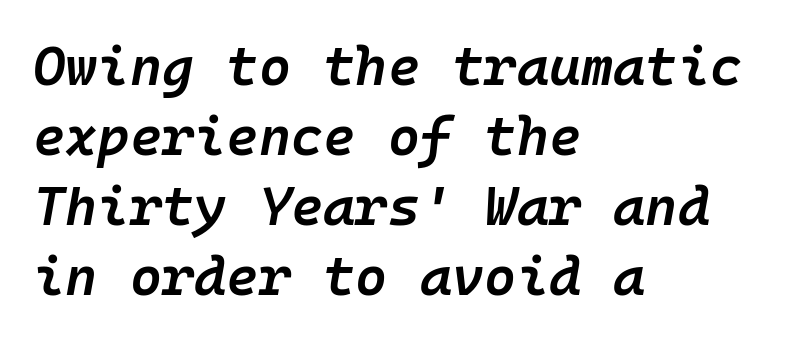
Q: Is the text bold? A: Semi-bold.
Q: Is the text italic (slanted)? A: Yes, it leans right by about 10 degrees.
Q: Is the text underlined? A: No.
Q: How is the paragraph aligned? A: Left-aligned.
Q: Is the spacing between letters normal or unusually wide? A: Normal.
Q: Is the spacing between lines tight, normal or loose? A: Normal.
Q: Width (condensed, normal, or wide)? A: Normal.
Q: Stroke contrast? A: Low.
Q: x-height? A: Medium.
Q: Monospaced? A: Yes.
